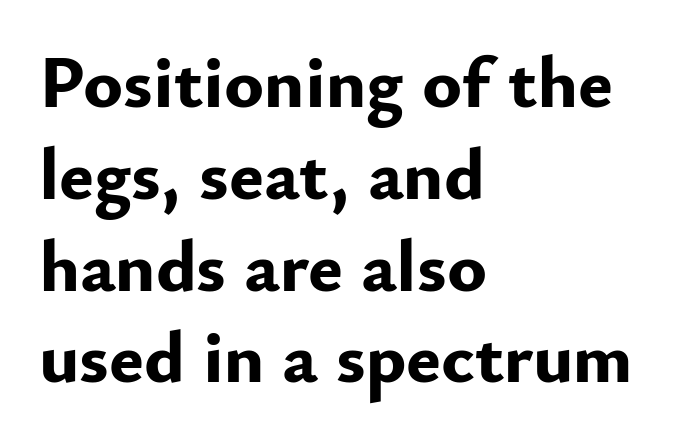
The text was rendered using a sans face with plain stroke endings. Typographic density is high because the face is bold. Does extra space separate the letters? No, they use regular spacing. These lines were composed using upright roman letters. This sample is left-justified, so line endings fall wherever the words run out.
